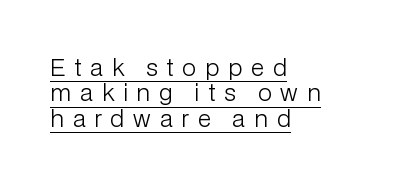
Q: Is the text bold? A: No.
Q: Is the text italic (slanted)? A: No, it is upright.
Q: Is the text underlined? A: Yes.
Q: How is the paragraph aligned? A: Left-aligned.
Q: Is the spacing between letters normal or unusually wide? A: Unusually wide.
Q: Is the spacing between lines tight, normal or loose? A: Tight.
